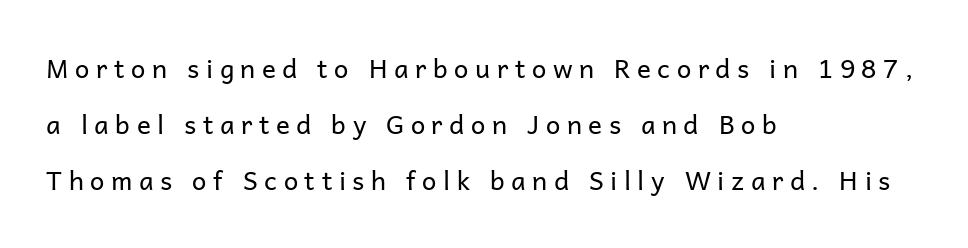
The face looks like a standard text weight, possibly lighter. How are the letters spaced? Widely, with obvious added tracking. A student would call this left alignment; a typographer would say flush left, rag right. Quick note: not italic, upright. Descenders are the only things crossing below the line. In terms of leading, this rendering errs on the spacious side.
